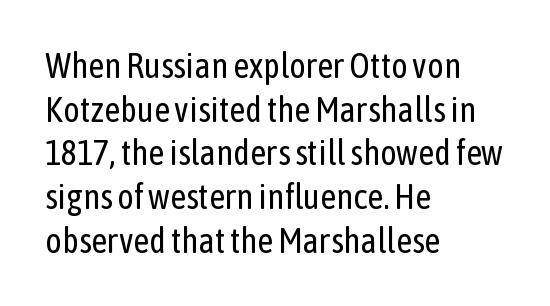
Q: Is the text bold? A: No.
Q: Is the text italic (slanted)? A: No, it is upright.
Q: Is the typeface a serif or a sans-serif typeface? A: Sans-serif.
Q: Is the text underlined? A: No.
Q: How is the paragraph aligned? A: Left-aligned.
Q: Is the spacing between letters normal or unusually wide? A: Normal.
Q: Is the spacing between lines tight, normal or loose? A: Normal.
Q: Width (condensed, normal, or wide)? A: Condensed.
Q: Stroke contrast? A: Low.
Q: x-height? A: Medium.
Q: Monospaced? A: No.
